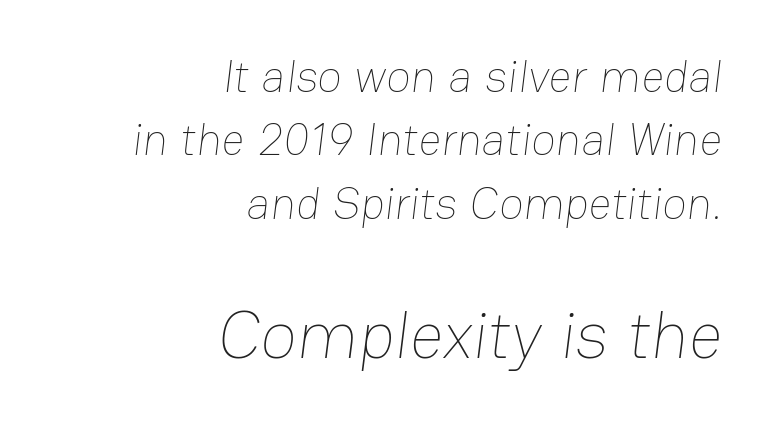
Think of a printed novel: that variable character pitch is what you see here. Is there much room between lines? A standard amount, neither cramped nor airy. This sample is right-justified, so line beginnings fall wherever the words allow. Each word holds together tightly as a unit, with standard inter-letter gaps.
